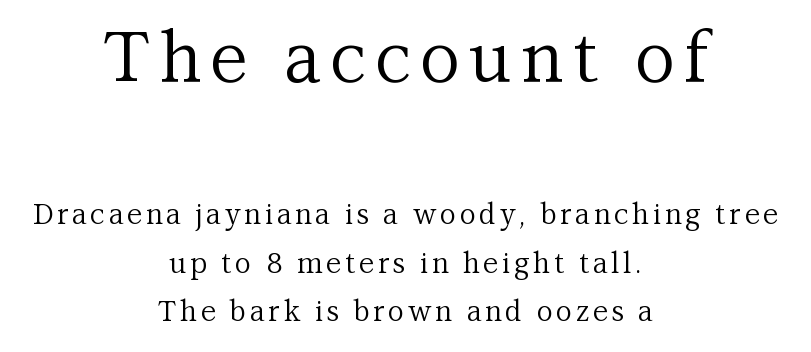
{"serif": "yes", "italic": "no", "bold": "no", "weight": "regular", "width": "normal", "stroke_contrast": "medium", "x_height": "medium", "monospaced": "no", "underline": "no", "align": "center", "line_spacing_ratio": 1.72, "larger_block": "first", "size_ratio": 2.5, "glyph_px": 70}
